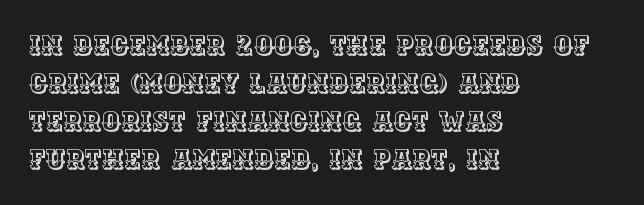
Vertical strokes here are truly vertical. Inter-character spacing is left at the font's built-in metrics. Beneath every word, the page is bare. The typesetter chose a ragged-right arrangement here. Quick note: interline space is typical.
